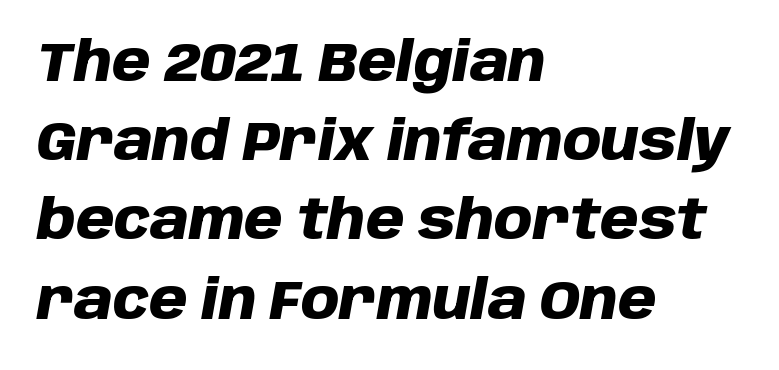
Quick note: interline space is typical. This sample uses an oblique cut, with every glyph tilted off the vertical. Typeset ragged right — the left edge is the straight one. A typesetter would call this proportional, since set widths differ per character. Look at the stroke-to-counter ratio: heavy, a bold. Does extra space separate the letters? No, they use regular spacing.
